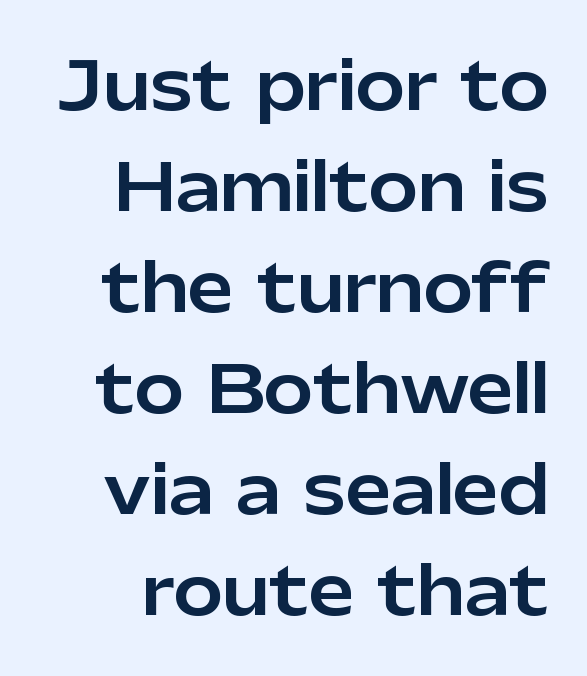
{"serif": "no", "italic": "no", "width": "normal", "stroke_contrast": "low", "x_height": "medium", "monospaced": "no", "underline": "no", "line_spacing": "normal", "line_spacing_ratio": 1.53, "letter_spacing": "normal", "letter_spacing_em": 0.0, "glyph_px": 66}
